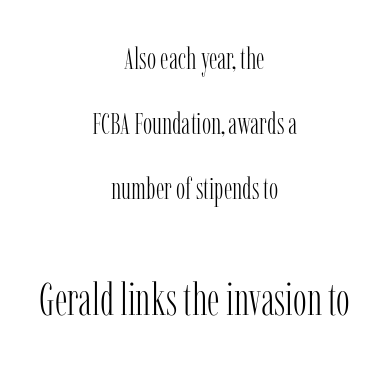
{"serif": "yes", "italic": "no", "bold": "no", "weight": "light", "width": "condensed", "stroke_contrast": "low", "x_height": "medium", "monospaced": "no", "underline": "no", "align": "center", "line_spacing": "loose", "line_spacing_ratio": 2.1, "letter_spacing": "normal", "letter_spacing_em": 0.0, "larger_block": "second", "size_ratio": 1.48, "glyph_px": 46}
